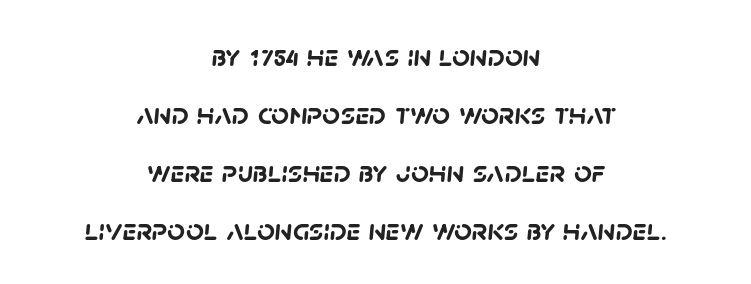
Thick stems and heavy bowls — unmistakably bold. Serif or sans? Sans — the stroke terminals are bare. The string is rendered with underlining switched off. Note the varied advance widths — an 'i' is clearly narrower than an 'm'.
